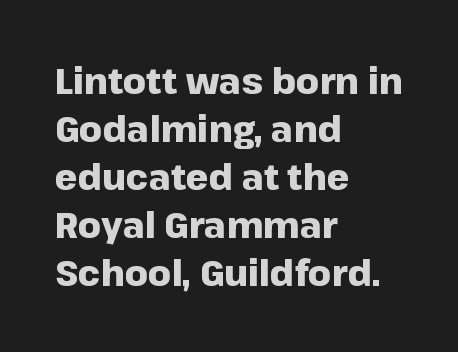
{"serif": "no", "italic": "no", "bold": "yes", "weight": "heavy", "width": "normal", "stroke_contrast": "low", "x_height": "medium", "monospaced": "no", "underline": "no", "align": "left", "line_spacing": "normal", "line_spacing_ratio": 1.33, "letter_spacing": "normal", "letter_spacing_em": 0.0, "glyph_px": 36}
